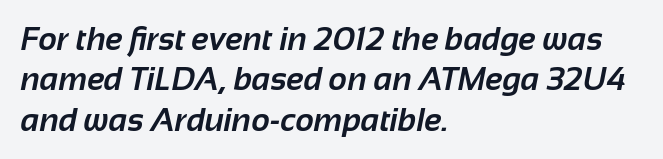
Descender tails drop into unmarked territory. Proportional: the letters do not fall into vertical columns. Compared with an ordinary text face, these strokes are far heavier — a full bold. The vertical gap from one line to the next is medium.
